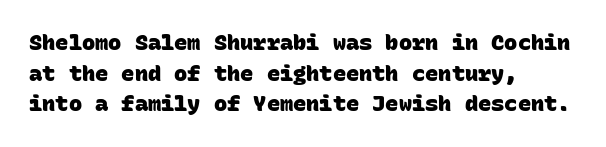
Which margin do the lines hug? The left one — the right edge is uneven. Default kerning and tracking; the words read as compact shapes. The foot of each line stays bare and open. Baseline-to-baseline distance is the conventional proportion of letter height.
